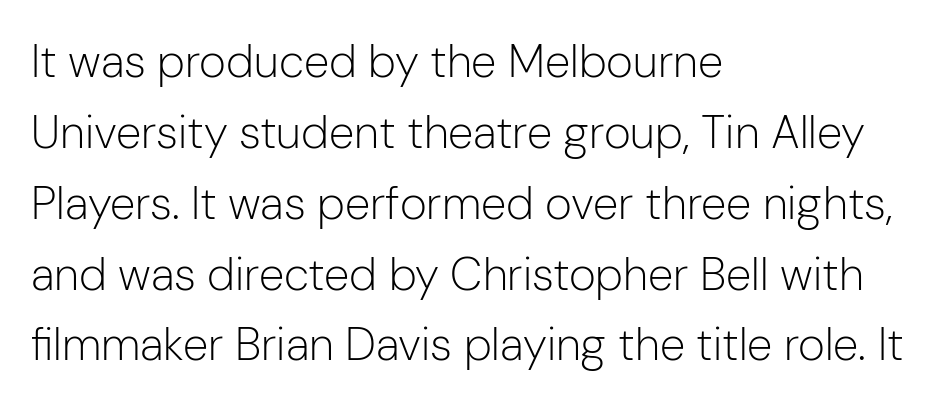
The image shows 46 px light sans-serif type, upright; set left-aligned, normal line spacing (1.54x), normal letter spacing, not underlined; low stroke contrast and a medium x-height.
